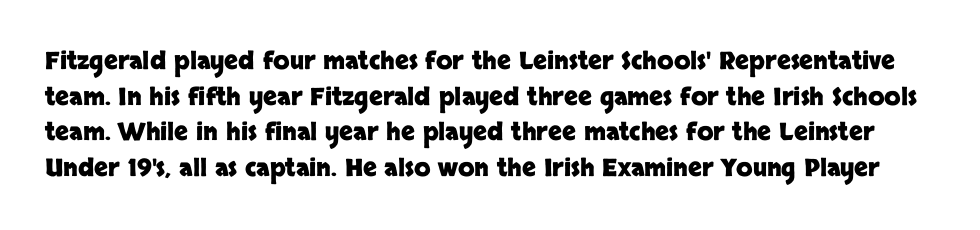
{"italic": "no", "bold": "yes", "underline": "no", "line_spacing": "normal", "line_spacing_ratio": 1.48, "letter_spacing": "normal", "letter_spacing_em": 0.0, "glyph_px": 24}
